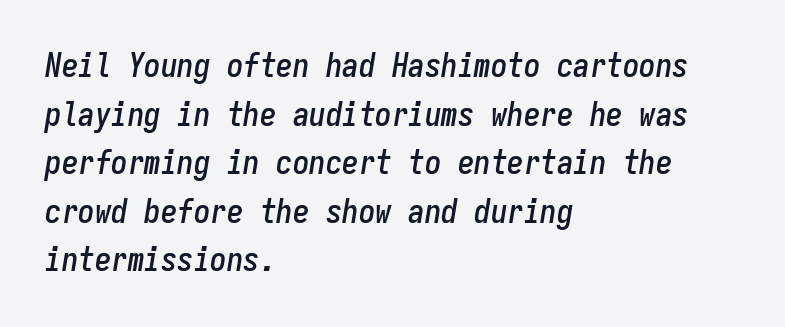
{"italic": "yes", "lean": "right", "slant_degrees": 9, "width": "condensed", "stroke_contrast": "low", "x_height": "medium", "monospaced": "yes", "underline": "no", "align": "left", "line_spacing": "normal", "line_spacing_ratio": 1.47, "letter_spacing": "normal", "letter_spacing_em": 0.0, "glyph_px": 33}
